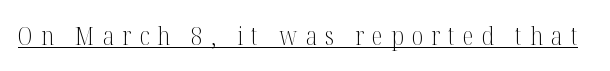
{"italic": "no", "bold": "no", "underline": "yes", "letter_spacing": "wide", "letter_spacing_em": 0.33, "glyph_px": 25}
